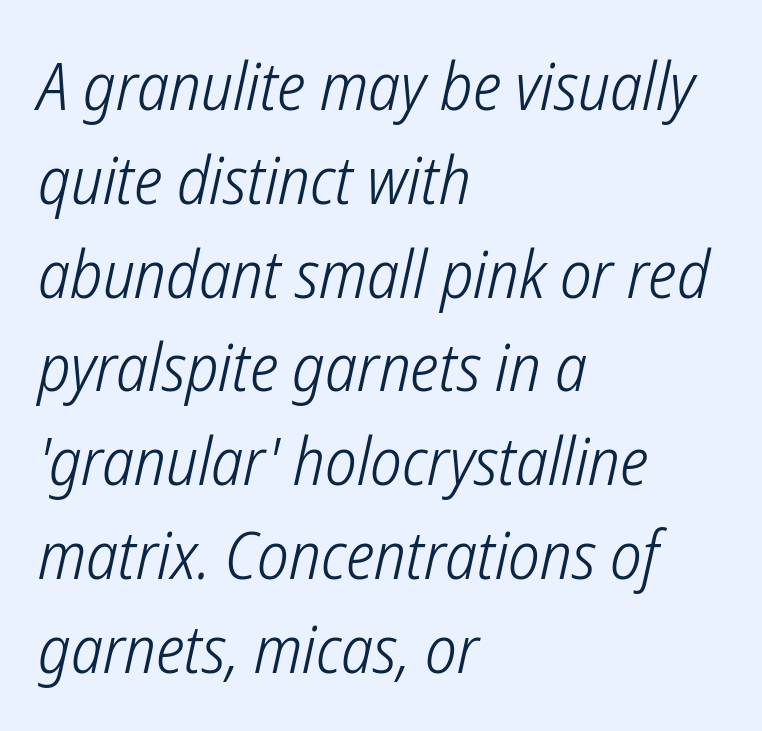
Anything drawn beneath the words? Only blank space. Each word holds together tightly as a unit, with standard inter-letter gaps. This sample keeps an unexceptional amount of space between lines. The letters advance in unequal steps, a hallmark of proportional type. Stem width sits at or under what a default text font uses. Alignment: flush left.
